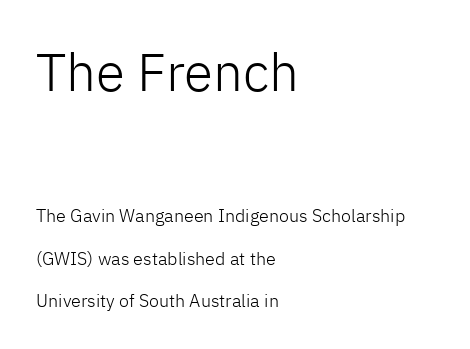
The image shows 53 px light sans-serif type, upright; set left-aligned, loose line spacing (2.36x), normal letter spacing, not underlined; the first (top) block is 2.94x larger; low stroke contrast and a medium x-height.
